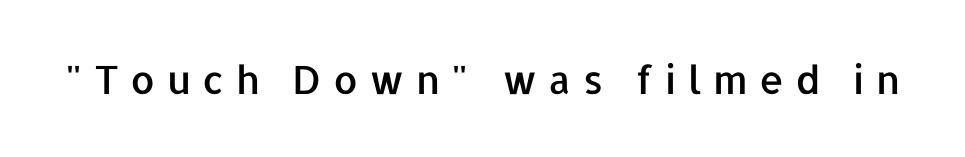
Q: Is the text italic (slanted)? A: No, it is upright.
Q: Is the typeface a serif or a sans-serif typeface? A: Sans-serif.
Q: Is the text underlined? A: No.
Q: Is the spacing between letters normal or unusually wide? A: Unusually wide.
Q: Width (condensed, normal, or wide)? A: Normal.
Q: Stroke contrast? A: Low.
Q: x-height? A: Medium.
Q: Monospaced? A: No.
